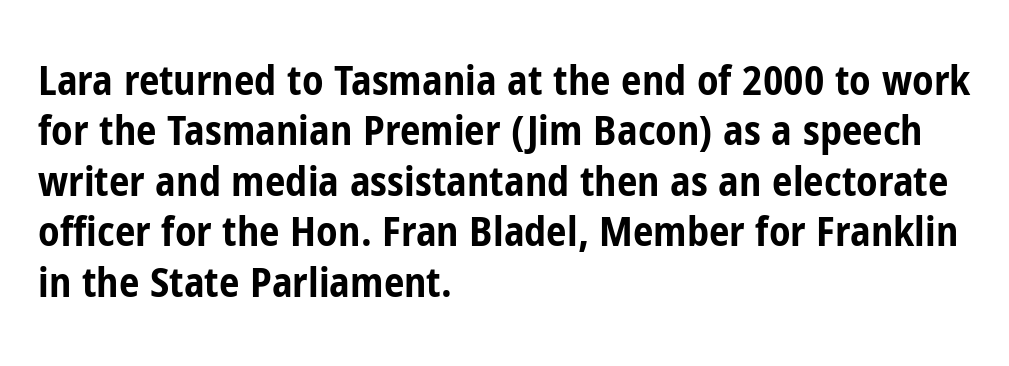
Q: Is the text bold? A: Yes.
Q: Is the text italic (slanted)? A: No, it is upright.
Q: Is the typeface a serif or a sans-serif typeface? A: Sans-serif.
Q: Is the text underlined? A: No.
Q: How is the paragraph aligned? A: Left-aligned.
Q: Is the spacing between letters normal or unusually wide? A: Normal.
Q: Width (condensed, normal, or wide)? A: Condensed.
Q: Stroke contrast? A: Low.
Q: x-height? A: Medium.
Q: Monospaced? A: No.
